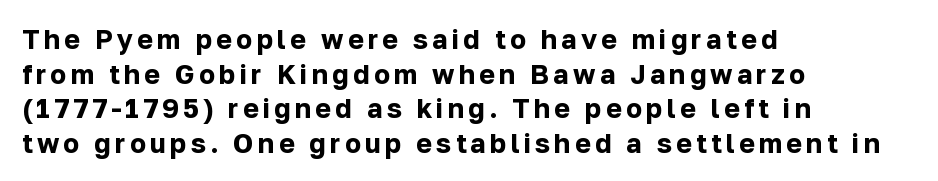
{"italic": "no", "bold": "yes", "underline": "no", "align": "left", "line_spacing": "normal", "line_spacing_ratio": 1.28, "glyph_px": 27}
